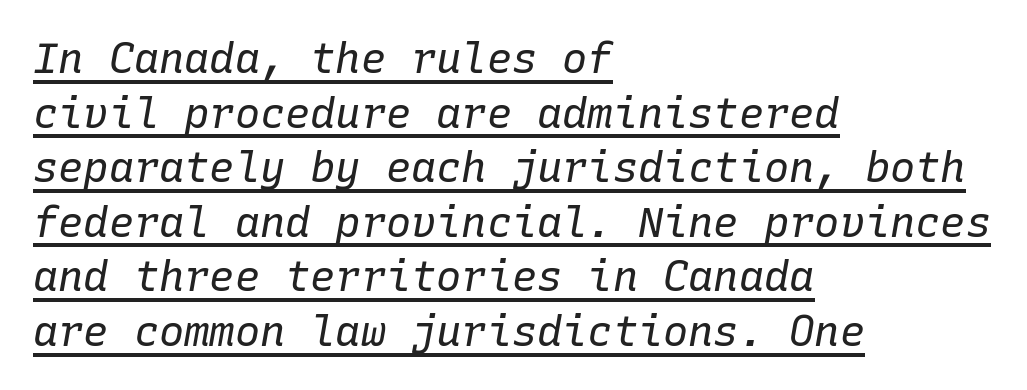
The rag falls on the right side of this text block. The glyphs look as if they've been sheared to an angle. These lines are rendered in a fixed-pitch font. Leading: standard.
